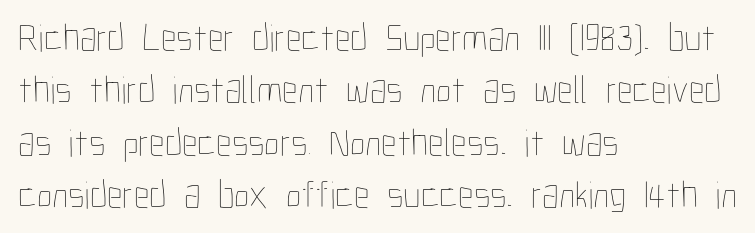
Q: Is the text bold? A: No.
Q: Is the text italic (slanted)? A: No, it is upright.
Q: Is the text underlined? A: No.
Q: How is the paragraph aligned? A: Left-aligned.
Q: Is the spacing between letters normal or unusually wide? A: Normal.
Q: Is the spacing between lines tight, normal or loose? A: Normal.
Q: Width (condensed, normal, or wide)? A: Condensed.
Q: Stroke contrast? A: Low.
Q: x-height? A: Medium.
Q: Monospaced? A: No.
